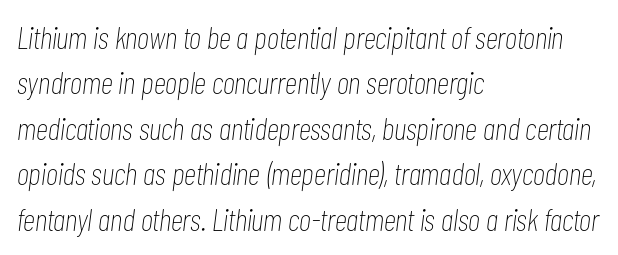
Q: Is the text bold? A: No.
Q: Is the text italic (slanted)? A: Yes, it leans right by about 7 degrees.
Q: Is the text underlined? A: No.
Q: How is the paragraph aligned? A: Left-aligned.
Q: Is the spacing between letters normal or unusually wide? A: Normal.
Q: Is the spacing between lines tight, normal or loose? A: Normal.
Q: Width (condensed, normal, or wide)? A: Condensed.
Q: Stroke contrast? A: Low.
Q: x-height? A: Medium.
Q: Monospaced? A: No.
